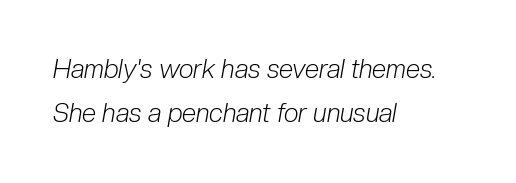
Q: Is the text bold? A: No.
Q: Is the text italic (slanted)? A: Yes, it leans right by about 10 degrees.
Q: Is the text underlined? A: No.
Q: How is the paragraph aligned? A: Left-aligned.
Q: Is the spacing between letters normal or unusually wide? A: Normal.
